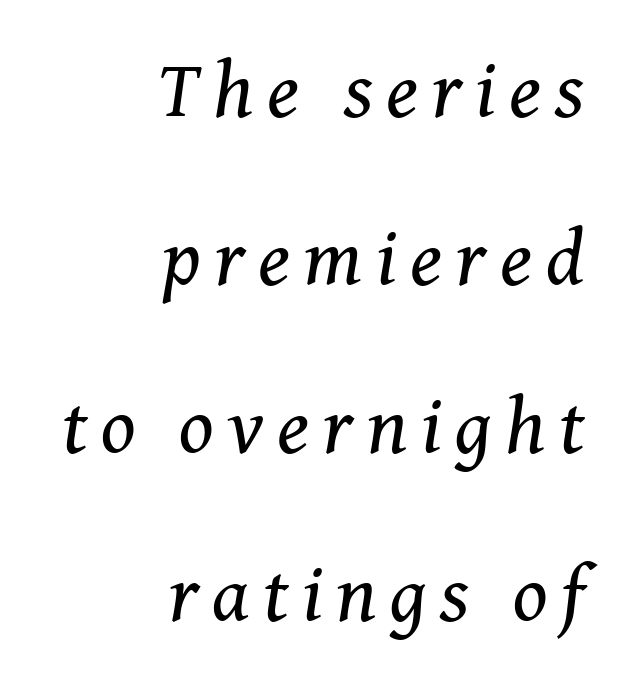
Q: Is the text bold? A: No.
Q: Is the text italic (slanted)? A: Yes, it leans right by about 8 degrees.
Q: Is the typeface a serif or a sans-serif typeface? A: Serif.
Q: Is the text underlined? A: No.
Q: How is the paragraph aligned? A: Right-aligned.
Q: Is the spacing between lines tight, normal or loose? A: Loose.
Q: Width (condensed, normal, or wide)? A: Normal.
Q: Stroke contrast? A: Medium.
Q: x-height? A: Medium.
Q: Monospaced? A: No.
